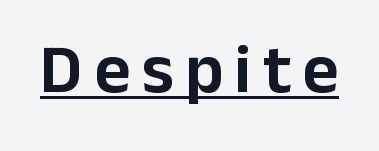
Q: Is the text italic (slanted)? A: No, it is upright.
Q: Is the typeface a serif or a sans-serif typeface? A: Sans-serif.
Q: Is the text underlined? A: Yes.
Q: Width (condensed, normal, or wide)? A: Normal.
Q: Stroke contrast? A: Low.
Q: x-height? A: Medium.
Q: Monospaced? A: No.
